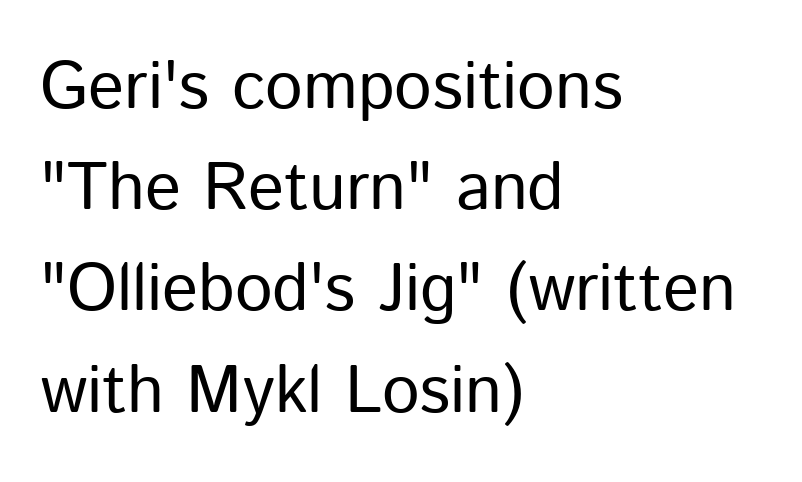
{"serif": "no", "italic": "no", "bold": "no", "weight": "regular", "width": "normal", "stroke_contrast": "low", "x_height": "medium", "monospaced": "no", "underline": "no", "align": "left", "line_spacing": "normal", "line_spacing_ratio": 1.51, "letter_spacing": "normal", "letter_spacing_em": 0.0, "glyph_px": 67}
